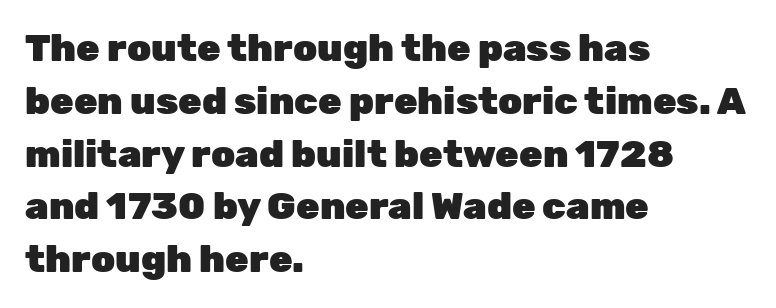
Q: Is the text bold? A: Yes.
Q: Is the text italic (slanted)? A: No, it is upright.
Q: Is the typeface a serif or a sans-serif typeface? A: Sans-serif.
Q: Is the text underlined? A: No.
Q: How is the paragraph aligned? A: Left-aligned.
Q: Is the spacing between letters normal or unusually wide? A: Normal.
Q: Is the spacing between lines tight, normal or loose? A: Normal.
Q: Width (condensed, normal, or wide)? A: Normal.
Q: Stroke contrast? A: Low.
Q: x-height? A: Medium.
Q: Monospaced? A: No.
